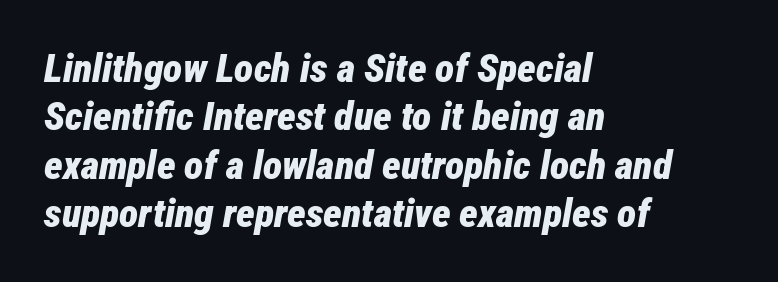
Q: Is the text bold? A: Yes.
Q: Is the text italic (slanted)? A: Yes, it leans right by about 12 degrees.
Q: Is the text underlined? A: No.
Q: How is the paragraph aligned? A: Left-aligned.
Q: Is the spacing between letters normal or unusually wide? A: Normal.
Q: Width (condensed, normal, or wide)? A: Condensed.
Q: Stroke contrast? A: Low.
Q: x-height? A: Medium.
Q: Monospaced? A: No.
